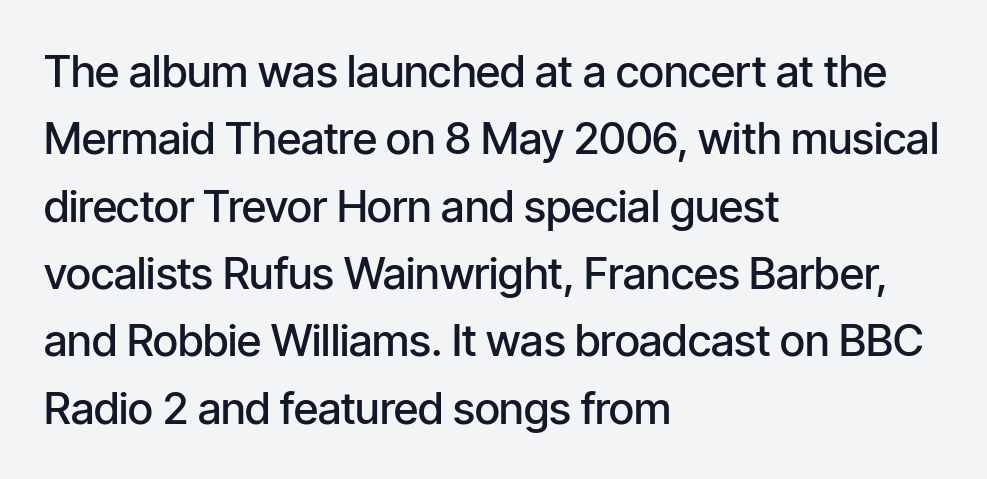
Upright lettering throughout. This sample has the flowing, uneven cadence of proportional lettering. Caption: multi-line text, flush left, ragged right. Look at the stroke-to-counter ratio: somewhat heavy, a semibold. The line texture is even and compact thanks to regular tracking. Students, observe: this is what conventionally led text looks like.
